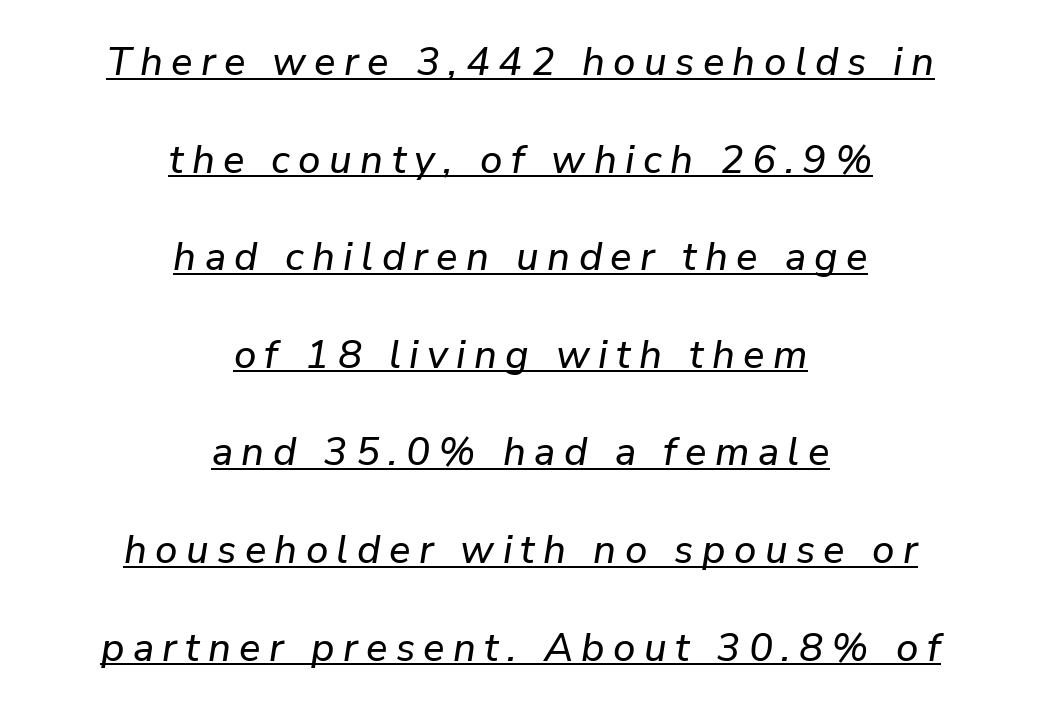
{"italic": "yes", "lean": "right", "slant_degrees": 9, "width": "normal", "stroke_contrast": "low", "x_height": "medium", "monospaced": "no", "underline": "yes", "align": "center", "line_spacing": "loose", "line_spacing_ratio": 2.44, "letter_spacing": "wide", "letter_spacing_em": 0.21, "glyph_px": 40}
